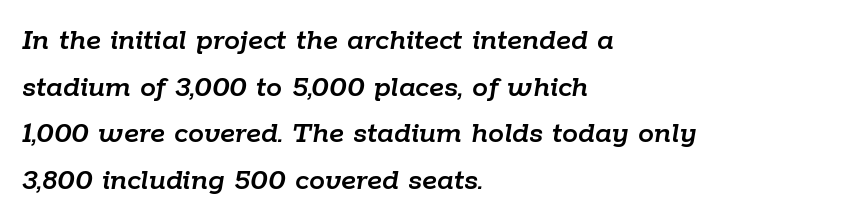
The image shows 32 px text type, italic (leaning right); set left-aligned, normal line spacing (1.46x), normal letter spacing, not underlined; low stroke contrast and a medium x-height.
